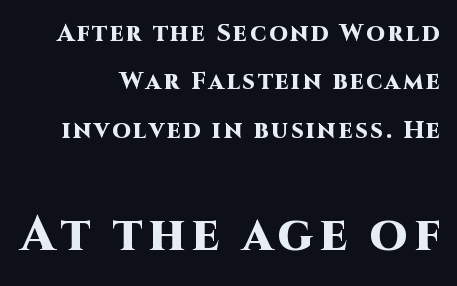
Quick note: underline off. The typesetter chose a ragged-left arrangement here. Regarding leading, the lines here are spaced well apart. Font category for this specimen: sans-serif. Does the bottom block carry the larger type? Yes, it does. You can tell it's not italic because the verticals are truly vertical.
